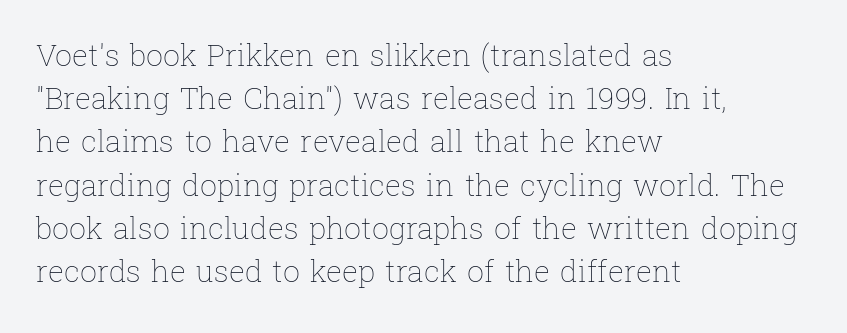
This sample has the flowing, uneven cadence of proportional lettering. Nothing unusual about the tracking: characters are spaced as the font intends. Reading down the column, the eye jumps a familiar distance to each next line. Is there any slant? The stems are plumb.
